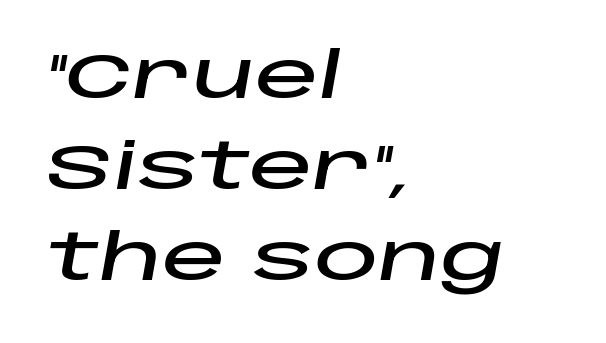
{"italic": "yes", "lean": "right", "slant_degrees": 10, "width": "wide", "stroke_contrast": "low", "x_height": "large", "monospaced": "no", "underline": "no", "align": "left", "line_spacing": "normal", "line_spacing_ratio": 1.42, "letter_spacing": "normal", "letter_spacing_em": 0.0, "glyph_px": 64}
